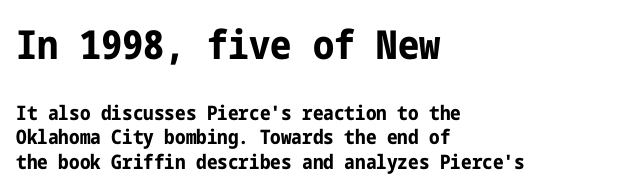
Q: Is the text bold? A: Yes.
Q: Is the text italic (slanted)? A: No, it is upright.
Q: Is the typeface a serif or a sans-serif typeface? A: Sans-serif.
Q: Is the text underlined? A: No.
Q: How is the paragraph aligned? A: Left-aligned.
Q: Is the spacing between letters normal or unusually wide? A: Normal.
Q: Which block of text is set in a larger size, the first (top) or the second (bottom)? A: The first (top) one.
Q: Width (condensed, normal, or wide)? A: Condensed.
Q: Stroke contrast? A: Low.
Q: x-height? A: Medium.
